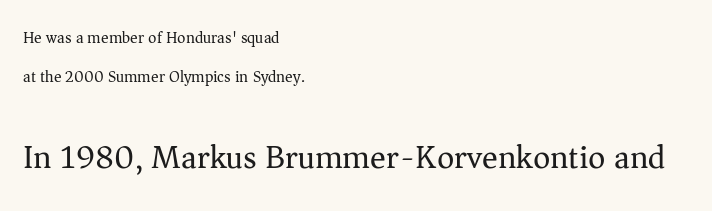
{"serif": "yes", "italic": "no", "bold": "no", "weight": "regular", "width": "normal", "stroke_contrast": "medium", "x_height": "medium", "monospaced": "no", "underline": "no", "align": "left", "line_spacing": "loose", "line_spacing_ratio": 2.46, "letter_spacing": "normal", "letter_spacing_em": 0.0, "larger_block": "second", "size_ratio": 2.06, "glyph_px": 33}
